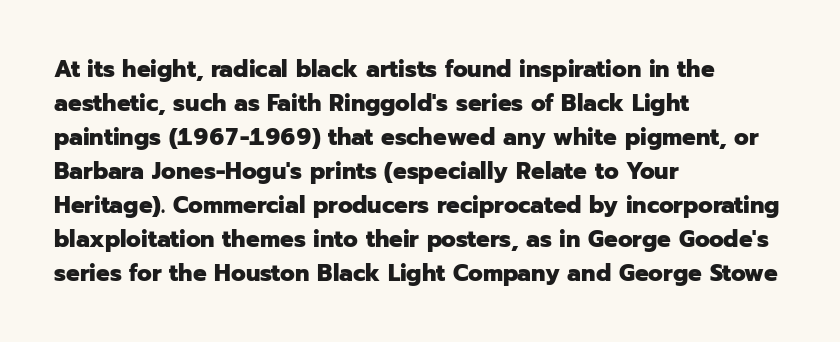
{"italic": "no", "bold": "yes", "underline": "no", "align": "left", "line_spacing": "normal", "line_spacing_ratio": 1.42, "letter_spacing": "normal", "letter_spacing_em": 0.0, "glyph_px": 24}
